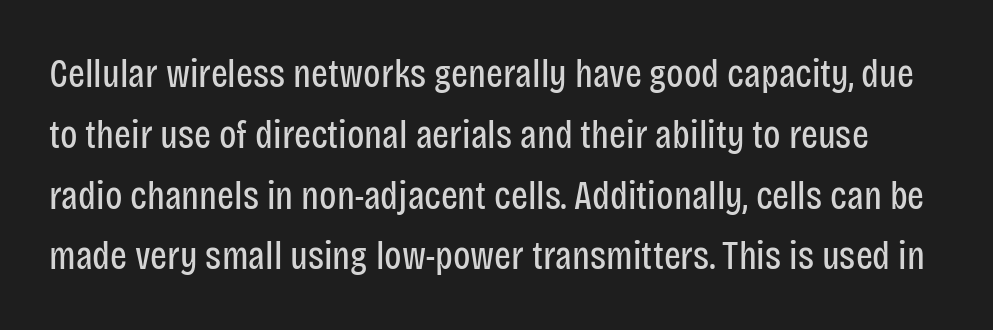
{"serif": "no", "italic": "no", "bold": "no", "weight": "regular", "width": "condensed", "stroke_contrast": "low", "x_height": "large", "monospaced": "no", "underline": "no", "line_spacing": "normal", "line_spacing_ratio": 1.52, "letter_spacing": "normal", "letter_spacing_em": 0.0, "glyph_px": 40}
